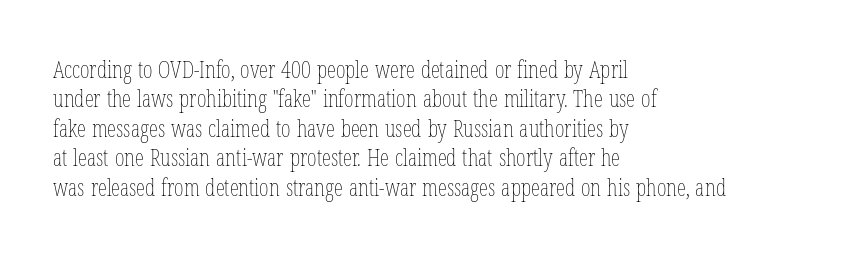
Q: Is the text bold? A: No.
Q: Is the text italic (slanted)? A: No, it is upright.
Q: Is the text underlined? A: No.
Q: How is the paragraph aligned? A: Left-aligned.
Q: Is the spacing between letters normal or unusually wide? A: Normal.
Q: Is the spacing between lines tight, normal or loose? A: Normal.
